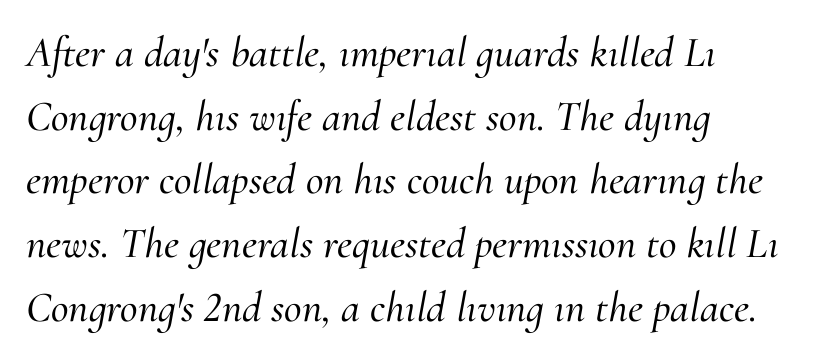
The image shows 43 px serif type, italic (leaning right); set left-aligned, normal line spacing (1.48x), normal letter spacing, not underlined; medium stroke contrast and a small x-height.
